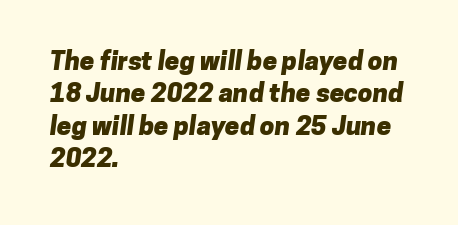
The image shows 26 px bold type; set left-aligned, normal line spacing (1.25x), normal letter spacing, not underlined.
